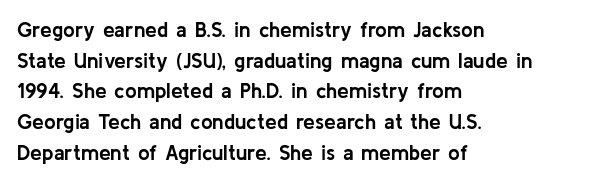
{"italic": "no", "bold": "yes", "underline": "no", "align": "left", "line_spacing": "normal", "line_spacing_ratio": 1.46, "letter_spacing": "normal", "letter_spacing_em": 0.0, "glyph_px": 21}
